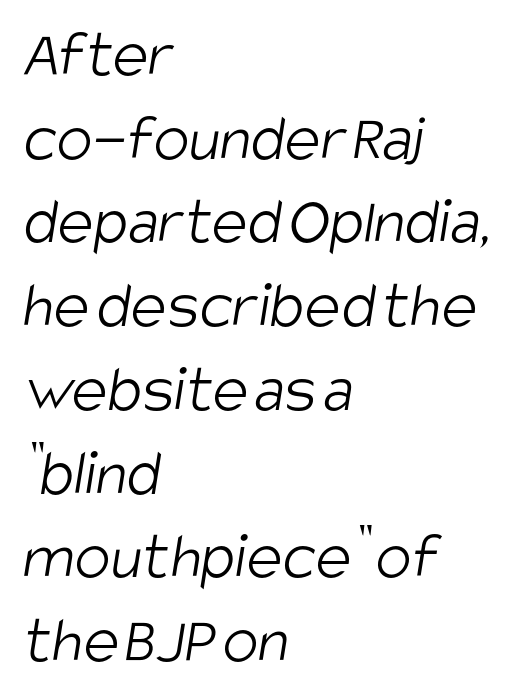
Where is the straight margin? On the left. No feet cap the strokes, marking this as sans-serif type. Tracking value appears to be zero — textbook default spacing. No letter is thick-stroked: the sample isn't bold.
